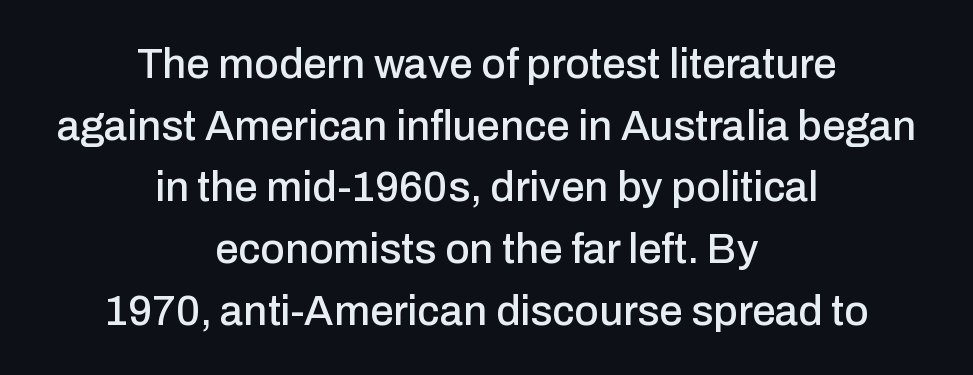
The image shows 42 px sans-serif type, upright; set centered, normal line spacing (1.47x), normal letter spacing, not underlined; low stroke contrast and a medium x-height.
